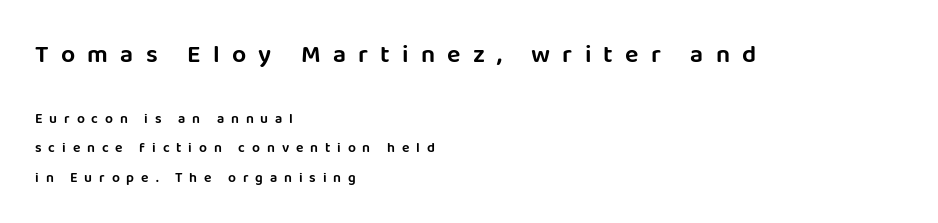
Summary of vertical rhythm: relaxed, with wide interline spacing. Characters remain perfectly vertical along every line. Glyph-to-glyph distance is far greater than everyday printed text. The emphasis by scale lands on block number one, above.
